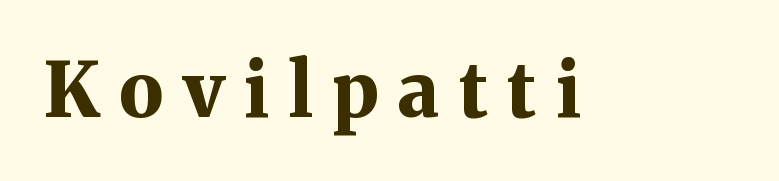
The image shows 75 px bold serif type, upright; set unusually wide letter spacing (+0.26 em), not underlined; medium stroke contrast and a medium x-height.
